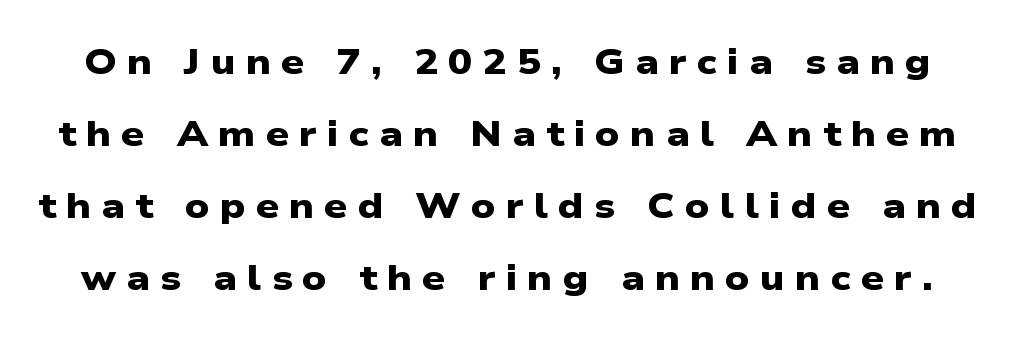
The face used here is rendered with a markedly widened letterfit. Proportional: the letters do not fall into vertical columns. Successive baselines arrive slowly, with a big drop between each. The letters carry no serifs — their stems end cleanly without finishing strokes. Thick stems and heavy bowls — unmistakably bold. A bare baseline throughout the passage.
